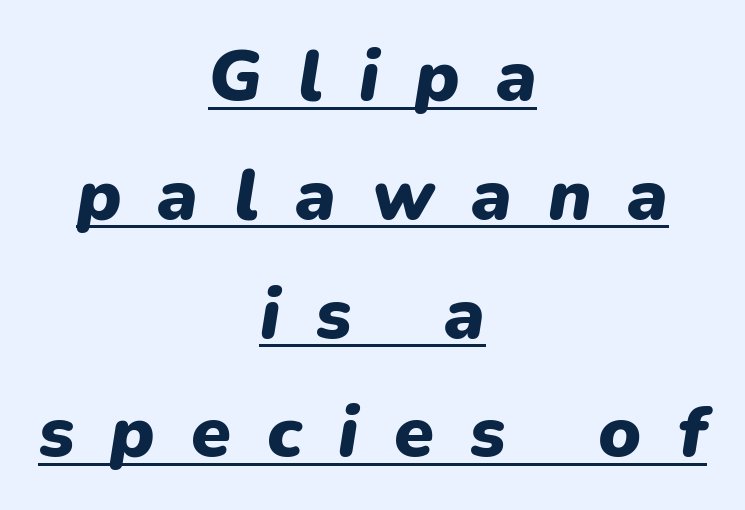
Looks like regular typesetting: each glyph gets only the width it needs. The horizontal fit of the characters is loose and conspicuously gappy. Successive baselines arrive at the customary interval. Notice how the passage keeps no hard edge, just a central spine. An italicized treatment has been applied to the whole sample. These lines carry a lot of weight — the face is fully bold.
